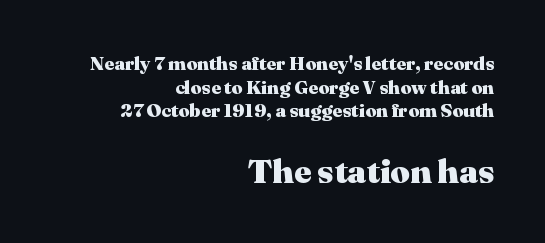
The paragraph has a hard right edge and a soft left edge. No extra tracking has been applied to these lines. The designer went with a serif here, giving each stem small feet. The space beneath each line is pristine and unruled. You get the small type first, then a jump to larger type. Note the varied advance widths — an 'i' is clearly narrower than an 'm'.
